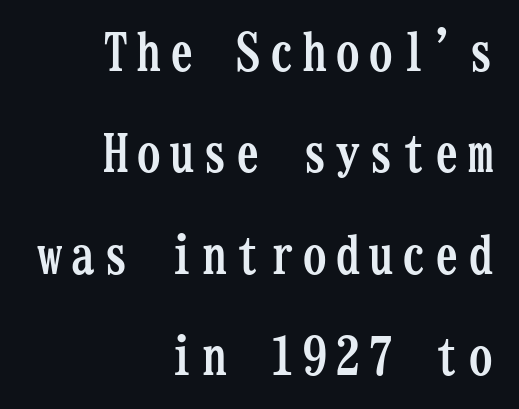
Q: Is the text bold? A: Yes.
Q: Is the text italic (slanted)? A: No, it is upright.
Q: Is the typeface a serif or a sans-serif typeface? A: Serif.
Q: Is the text underlined? A: No.
Q: How is the paragraph aligned? A: Right-aligned.
Q: Is the spacing between lines tight, normal or loose? A: Loose.
Q: Width (condensed, normal, or wide)? A: Condensed.
Q: Stroke contrast? A: Low.
Q: x-height? A: Medium.
Q: Monospaced? A: Yes.
